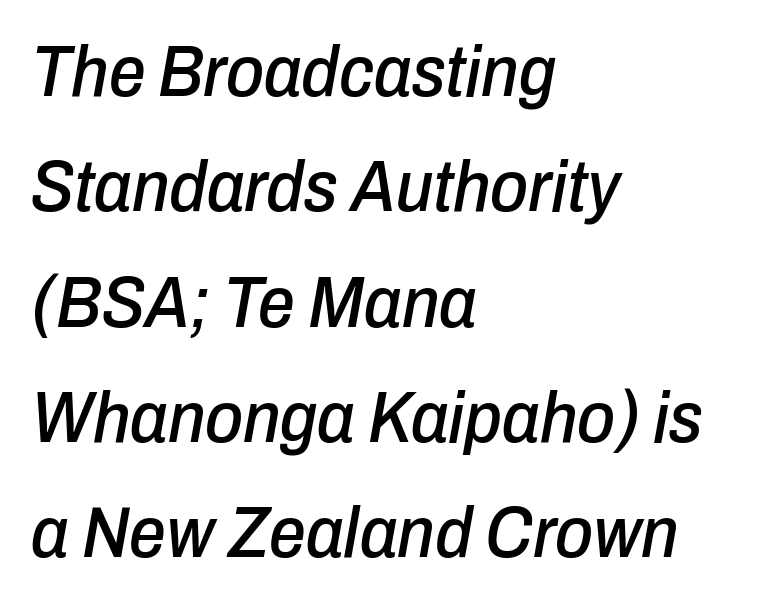
Q: Is the text italic (slanted)? A: Yes, it leans right by about 10 degrees.
Q: Is the text underlined? A: No.
Q: How is the paragraph aligned? A: Left-aligned.
Q: Is the spacing between letters normal or unusually wide? A: Normal.
Q: Is the spacing between lines tight, normal or loose? A: Normal.
Q: Width (condensed, normal, or wide)? A: Condensed.
Q: Stroke contrast? A: Low.
Q: x-height? A: Medium.
Q: Monospaced? A: No.
